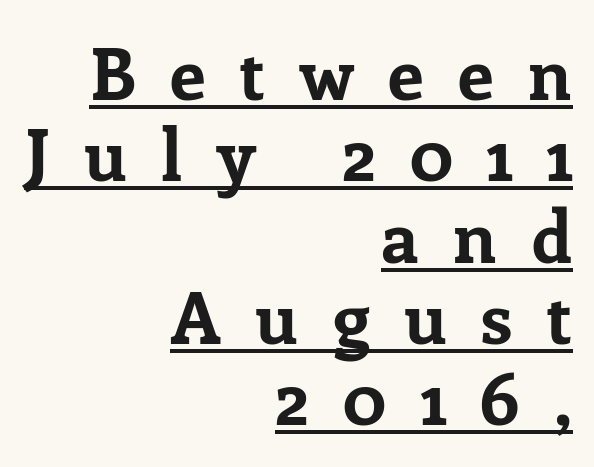
The words here are underlined. Letterform terminals end in serifs throughout the passage. Students, note that the glyphs here are deliberately spaced far apart. Is the block centered? No — it sits flush against the right margin. Ascenders rise straight up at ninety degrees.
